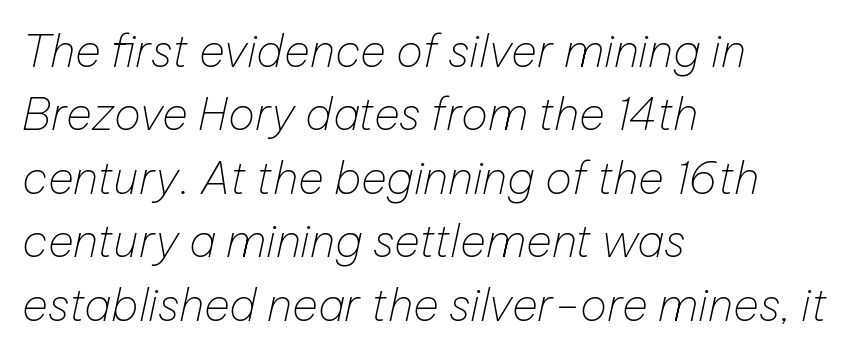
Q: Is the text bold? A: No.
Q: Is the text italic (slanted)? A: Yes, it leans right by about 12 degrees.
Q: Is the text underlined? A: No.
Q: How is the paragraph aligned? A: Left-aligned.
Q: Is the spacing between letters normal or unusually wide? A: Normal.
Q: Is the spacing between lines tight, normal or loose? A: Normal.
Q: Width (condensed, normal, or wide)? A: Normal.
Q: Stroke contrast? A: Low.
Q: x-height? A: Medium.
Q: Monospaced? A: No.
